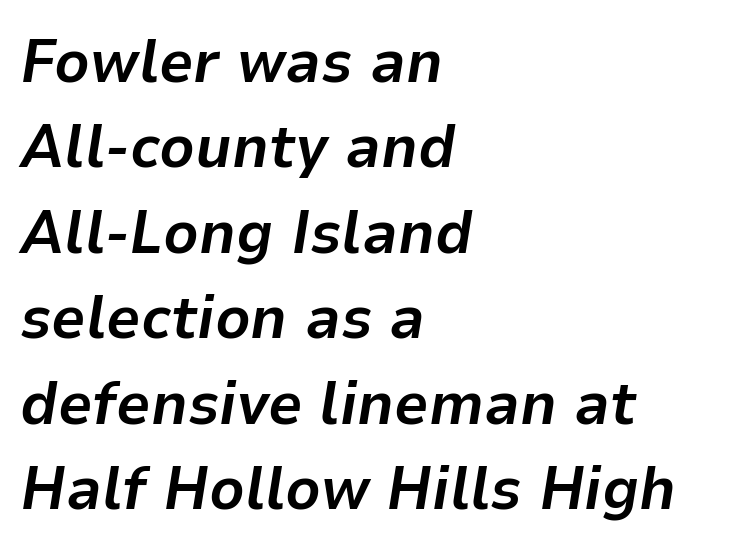
{"italic": "yes", "lean": "right", "slant_degrees": 9, "bold": "yes", "weight": "bold", "width": "normal", "stroke_contrast": "low", "x_height": "medium", "monospaced": "no", "underline": "no", "align": "left", "line_spacing": "normal", "line_spacing_ratio": 1.4, "letter_spacing": "normal", "letter_spacing_em": 0.0, "glyph_px": 61}
